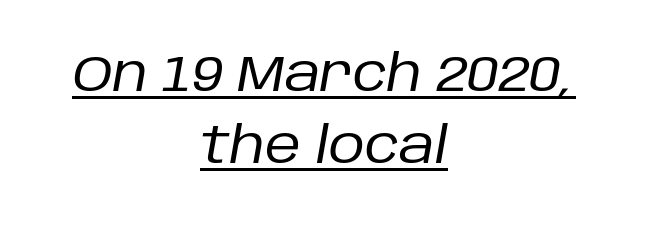
The lines in this sample share a center point and differ in where they start and stop. Evenly set lines give the paragraph a standard silhouette. Heaviness? Minimal to ordinary, like unemphasized prose. The whole block is typeset with a tilt. Caption: standard tracking, unaltered.
